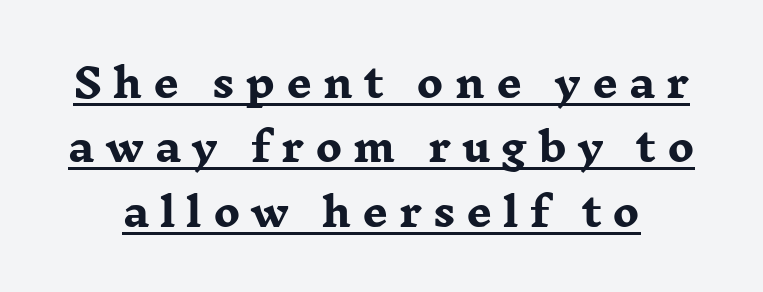
Q: Is the text bold? A: Yes.
Q: Is the text italic (slanted)? A: No, it is upright.
Q: Is the typeface a serif or a sans-serif typeface? A: Serif.
Q: Is the text underlined? A: Yes.
Q: Is the spacing between letters normal or unusually wide? A: Unusually wide.
Q: Is the spacing between lines tight, normal or loose? A: Normal.
Q: Width (condensed, normal, or wide)? A: Wide.
Q: Stroke contrast? A: Low.
Q: x-height? A: Medium.
Q: Monospaced? A: No.
